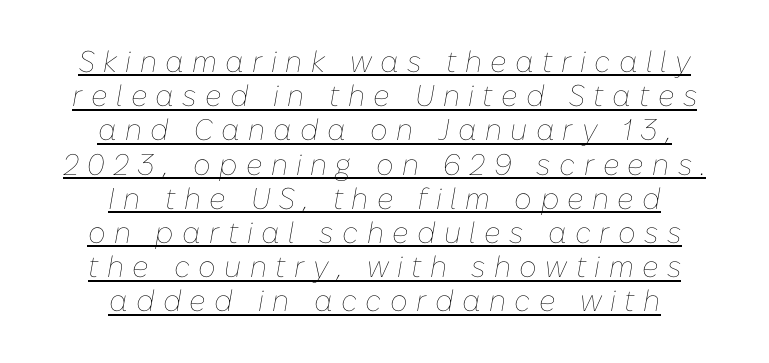
The image shows 30 px thin type, italic (leaning right); set centered, tight line spacing (1.14x), unusually wide letter spacing (+0.28 em), underlined; low stroke contrast and a medium x-height.
